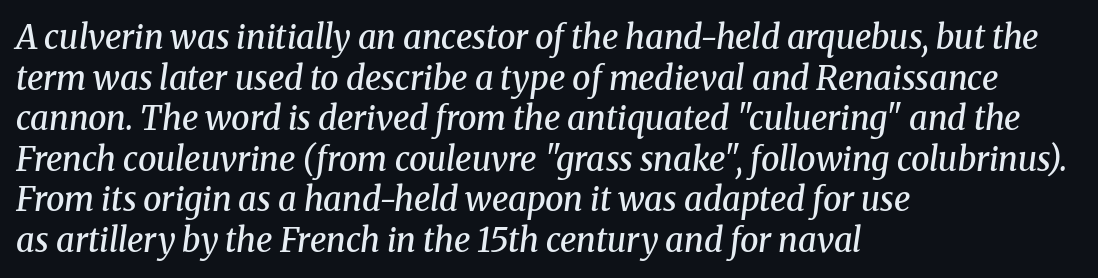
{"serif": "yes", "italic": "yes", "lean": "right", "slant_degrees": 8, "bold": "semi", "weight": "semibold", "width": "normal", "stroke_contrast": "medium", "x_height": "medium", "monospaced": "no", "underline": "no", "align": "left", "line_spacing_ratio": 1.23, "letter_spacing": "normal", "letter_spacing_em": 0.0, "glyph_px": 33}
